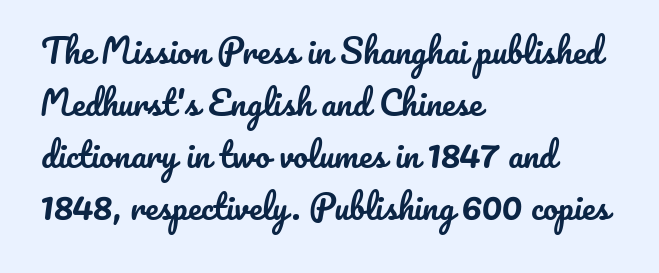
The horizontal fit of the characters is conventional and even. Only glyphs here, with clear space below each row. This sample has the flowing, uneven cadence of proportional lettering. These lines sit exactly where default settings would place them. The setting favours the left margin, as ordinary paragraphs usually do.
